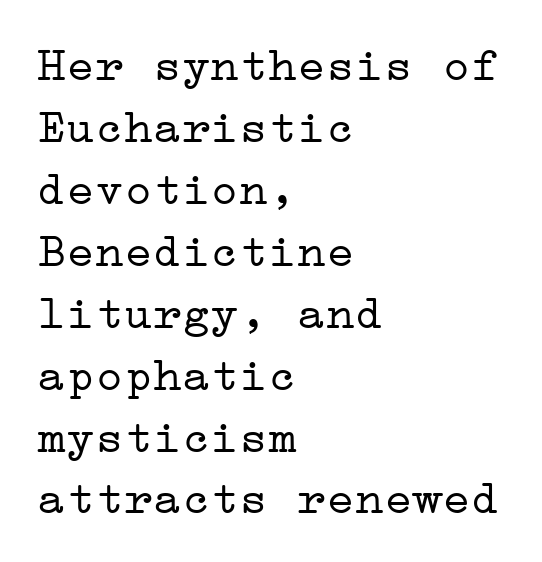
Q: Is the text bold? A: No.
Q: Is the text italic (slanted)? A: No, it is upright.
Q: Is the typeface a serif or a sans-serif typeface? A: Serif.
Q: Is the text underlined? A: No.
Q: How is the paragraph aligned? A: Left-aligned.
Q: Is the spacing between letters normal or unusually wide? A: Normal.
Q: Is the spacing between lines tight, normal or loose? A: Normal.
Q: Width (condensed, normal, or wide)? A: Wide.
Q: Stroke contrast? A: Low.
Q: x-height? A: Medium.
